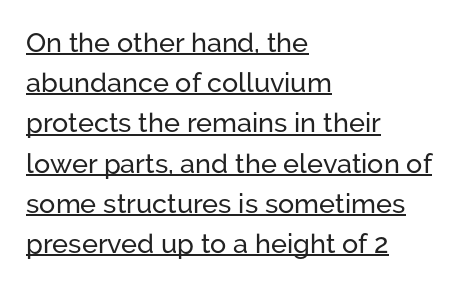
Like a heading marked for emphasis, these lines bear an underscore. Where is the straight margin? On the left. The rendering keeps characters at their native spacing. Rendered with straight, roman letterforms. How would I describe the line gaps? Plain and ordinary.
